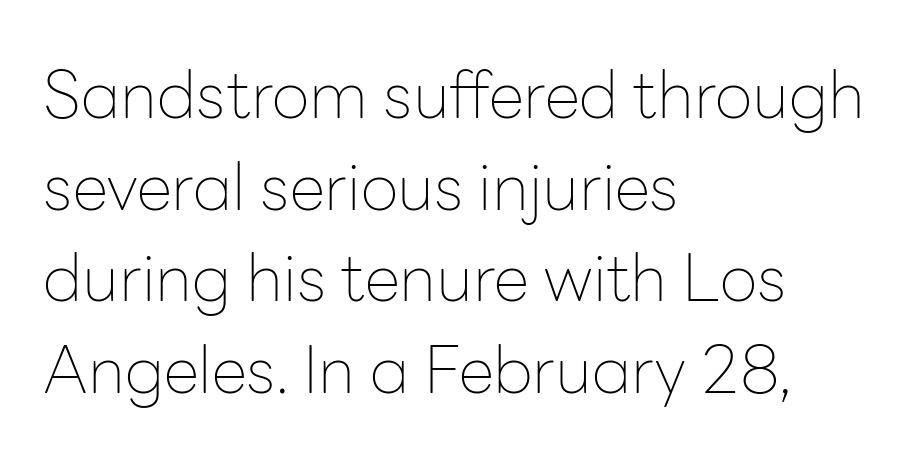
The image shows 65 px thin sans-serif type, upright; set left-aligned, normal line spacing (1.41x), normal letter spacing, not underlined; low stroke contrast and a medium x-height.
